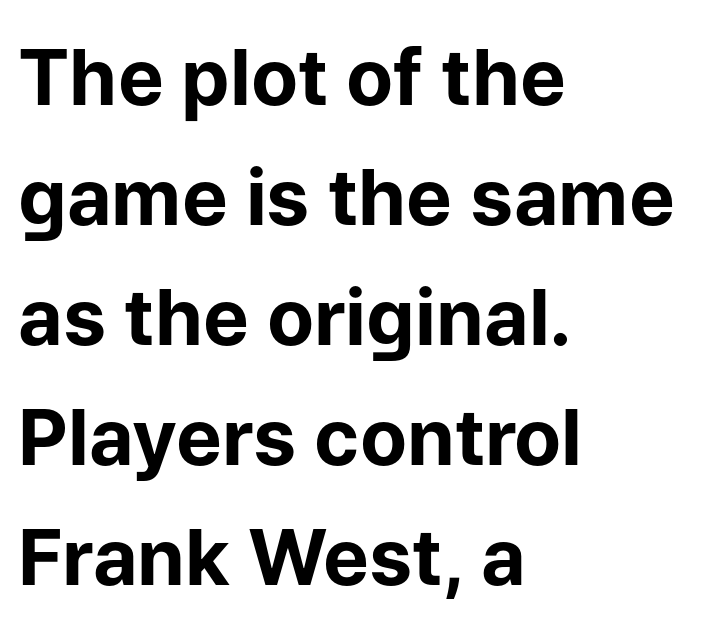
Q: Is the text bold? A: Yes.
Q: Is the text italic (slanted)? A: No, it is upright.
Q: Is the typeface a serif or a sans-serif typeface? A: Sans-serif.
Q: Is the text underlined? A: No.
Q: How is the paragraph aligned? A: Left-aligned.
Q: Is the spacing between letters normal or unusually wide? A: Normal.
Q: Is the spacing between lines tight, normal or loose? A: Normal.
Q: Width (condensed, normal, or wide)? A: Normal.
Q: Stroke contrast? A: Low.
Q: x-height? A: Medium.
Q: Monospaced? A: No.
